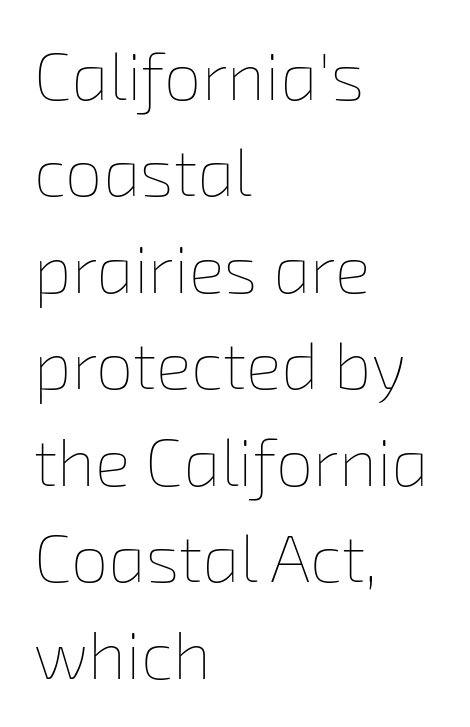
The image shows 67 px thin type; set left-aligned, normal line spacing (1.44x), normal letter spacing, not underlined; low stroke contrast and a medium x-height.
